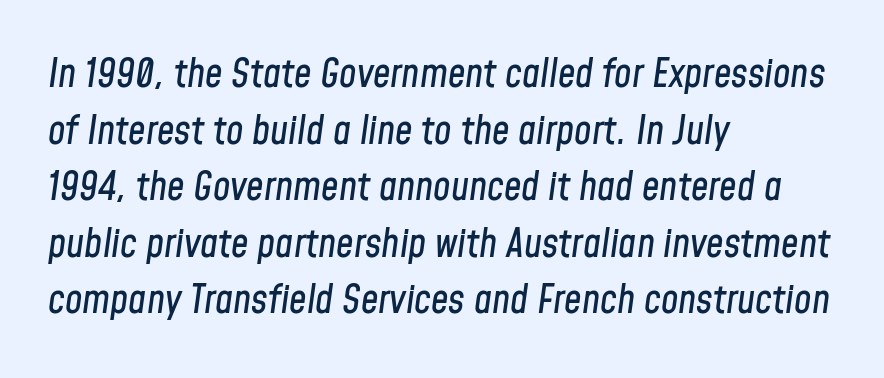
Q: Is the text italic (slanted)? A: Yes, it leans right by about 8 degrees.
Q: Is the text underlined? A: No.
Q: How is the paragraph aligned? A: Left-aligned.
Q: Is the spacing between letters normal or unusually wide? A: Normal.
Q: Is the spacing between lines tight, normal or loose? A: Normal.
Q: Width (condensed, normal, or wide)? A: Condensed.
Q: Stroke contrast? A: Low.
Q: x-height? A: Medium.
Q: Monospaced? A: No.
